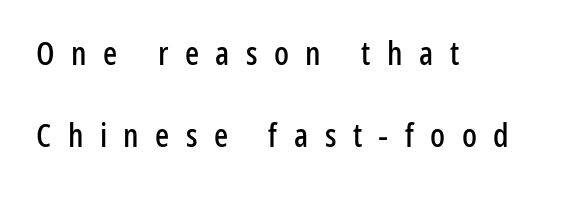
The characters display no serif detailing; their extremities are plain. Quick note: not italic, upright. The space directly below the letters is spotless. Character widths vary here, with narrow letters taking less room than wide ones. The rag falls on the right side of this text block. Characters follow at a spacing far wider than the type designer built in.
